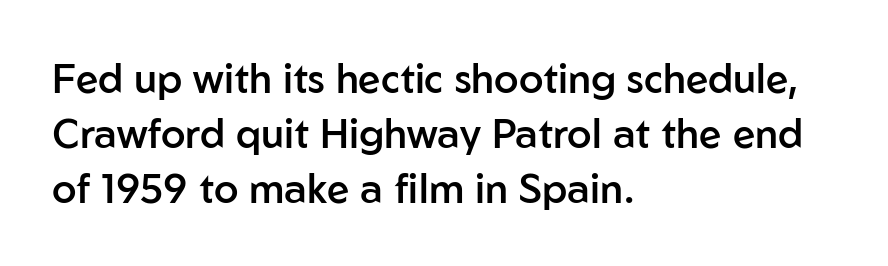
The image shows 40 px semibold sans-serif type, upright; set left-aligned, normal line spacing (1.38x), normal letter spacing, not underlined; low stroke contrast and a medium x-height.
